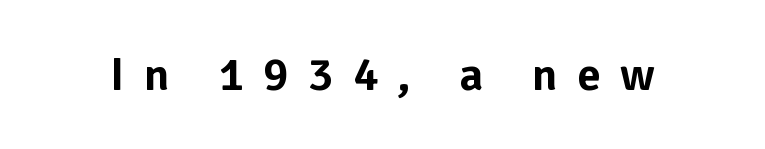
{"serif": "no", "italic": "no", "width": "normal", "stroke_contrast": "low", "x_height": "medium", "monospaced": "no", "underline": "no", "letter_spacing": "wide", "letter_spacing_em": 0.41, "glyph_px": 47}
